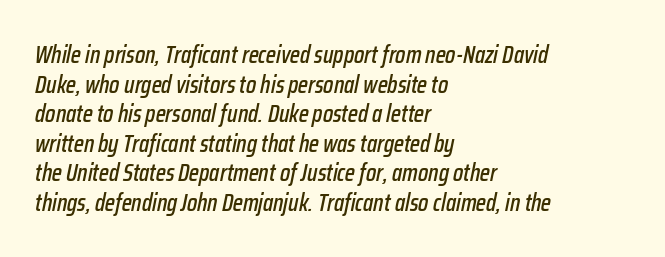
The specimen omits any rule beneath the text block's lines. There's an unmistakable incline to the writing here. The compositor pushed each line to the left boundary. Nothing unusual about the tracking: characters are spaced as the font intends.
